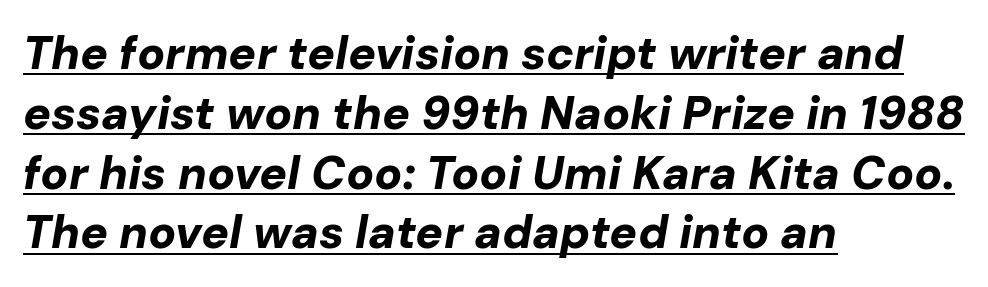
{"italic": "yes", "lean": "right", "slant_degrees": 10, "bold": "yes", "weight": "bold", "width": "normal", "stroke_contrast": "low", "x_height": "medium", "monospaced": "no", "underline": "yes", "align": "left", "line_spacing": "normal", "line_spacing_ratio": 1.3, "letter_spacing": "normal", "letter_spacing_em": 0.0, "glyph_px": 46}
